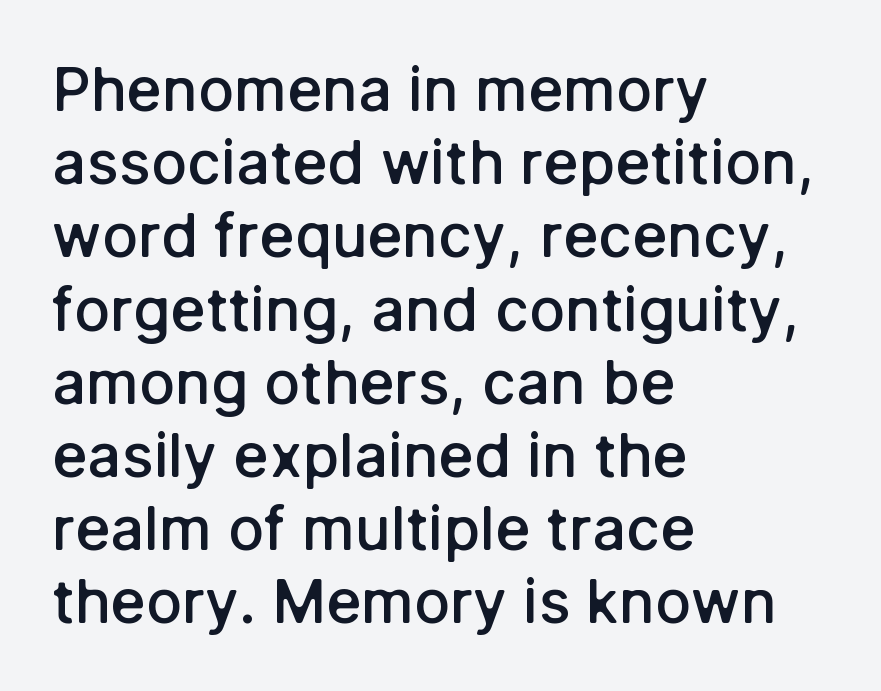
The face used here is proportionally spaced, like ordinary book or web type. This is the in-between weight designers call semibold or demi. Check where the strokes stop: nothing finishes them off — pure sans. Words float on clear page, feet unadorned. Does extra space separate the letters? No, they use regular spacing.
